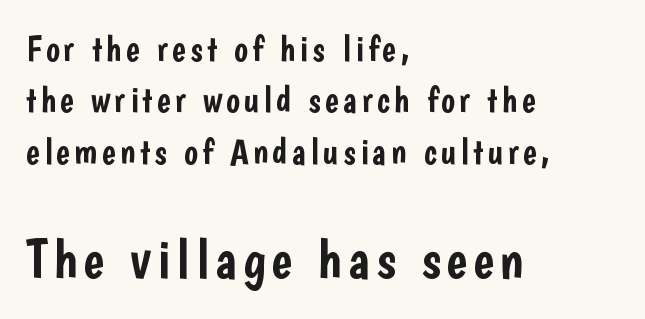
The image shows 56 px condensed sans-serif type, upright; set left-aligned, normal line spacing (1.39x), not underlined; the second (bottom) block is 1.51x larger; low stroke contrast and a medium x-height.
